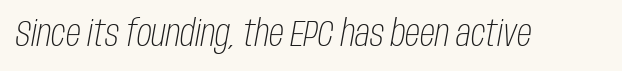
Q: Is the text bold? A: No.
Q: Is the text italic (slanted)? A: Yes, it leans right by about 10 degrees.
Q: Is the text underlined? A: No.
Q: Is the spacing between letters normal or unusually wide? A: Normal.
Q: Width (condensed, normal, or wide)? A: Condensed.
Q: Stroke contrast? A: Low.
Q: x-height? A: Large.
Q: Monospaced? A: No.
